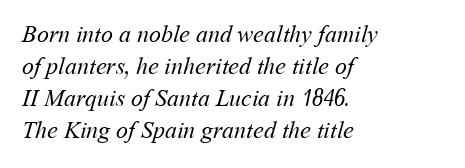
{"bold": "no", "underline": "no", "align": "left", "line_spacing": "normal", "line_spacing_ratio": 1.33, "letter_spacing": "normal", "letter_spacing_em": 0.0, "glyph_px": 24}
